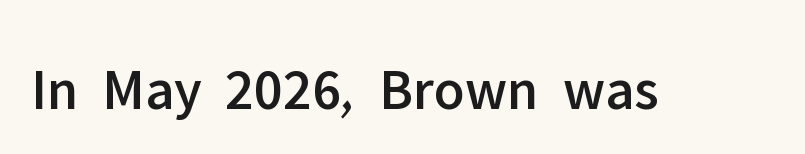
The horizontal fit of the characters is conventional and even. The face used here is proportionally spaced, like ordinary book or web type. To sum up the face: it is a sans, with no serifs. This is roman type, the default non-slanted kind. The area under the type is left untouched.
